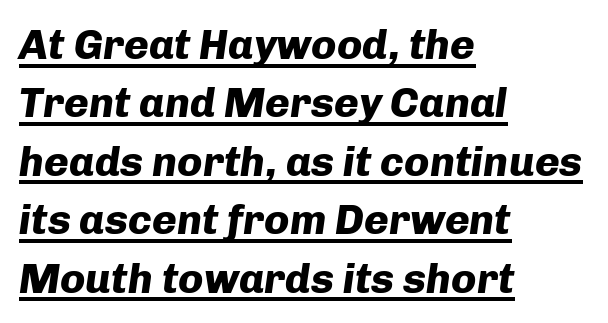
{"italic": "yes", "lean": "right", "slant_degrees": 8, "bold": "yes", "weight": "heavy", "width": "normal", "stroke_contrast": "low", "x_height": "medium", "monospaced": "no", "underline": "yes", "align": "left", "line_spacing": "normal", "line_spacing_ratio": 1.39, "letter_spacing": "normal", "letter_spacing_em": 0.0, "glyph_px": 42}
